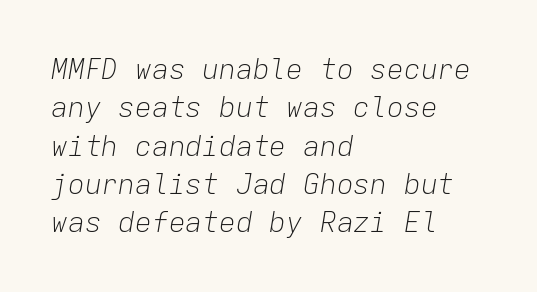
Words float on clear page, feet unadorned. Emphasis-style slanted type is in use. Typeset ragged right — the left edge is the straight one. Compared with typical body copy, the letter spacing here is the same.
